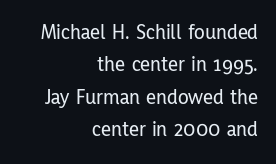
{"italic": "no", "underline": "no", "align": "right", "line_spacing": "normal", "line_spacing_ratio": 1.47, "letter_spacing": "normal", "letter_spacing_em": 0.0, "glyph_px": 22}
